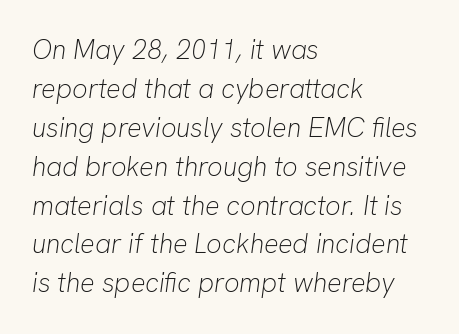
{"italic": "yes", "lean": "right", "slant_degrees": 8, "bold": "no", "underline": "no", "align": "left", "line_spacing": "normal", "line_spacing_ratio": 1.44, "letter_spacing": "normal", "letter_spacing_em": 0.0, "glyph_px": 27}
